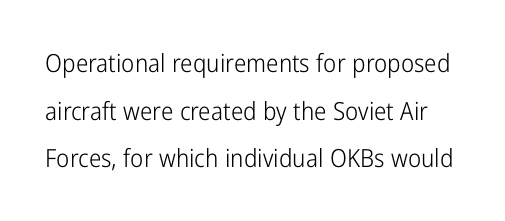
{"italic": "no", "bold": "no", "underline": "no", "line_spacing": "loose", "line_spacing_ratio": 1.91, "letter_spacing": "normal", "letter_spacing_em": 0.0, "glyph_px": 25}
